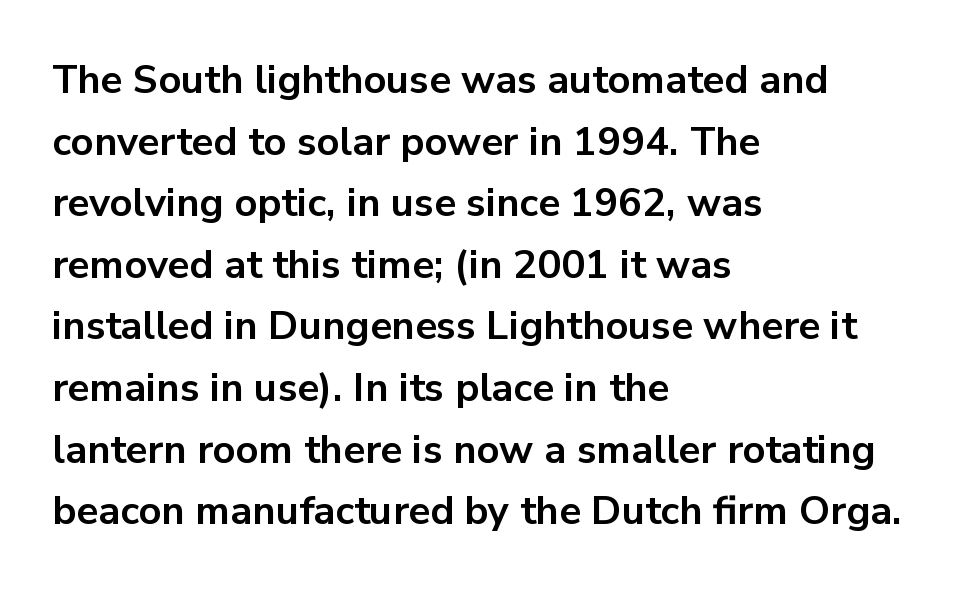
The passage shown has conventional tracking throughout. As a designer I'd log this as weight 700, bold. Type without underlining. Notice how the passage keeps a crisp vertical edge on the left only.
